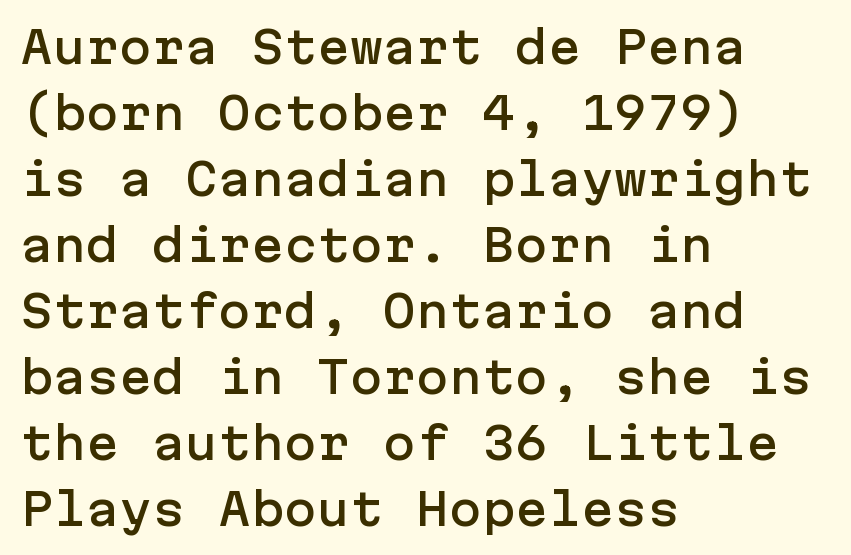
The paragraph shown leans on its left margin. The words here are not underlined. The designer left line spacing at the default. The letters stand straight up with perfectly vertical stems. Words appear dense and cohesive because spacing is normal. Letterform terminals end flat and unadorned throughout the passage.
